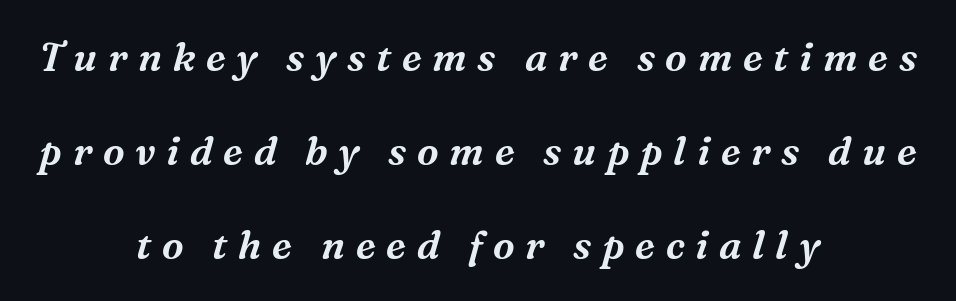
{"serif": "yes", "italic": "yes", "lean": "right", "slant_degrees": 16, "width": "normal", "stroke_contrast": "medium", "x_height": "medium", "monospaced": "no", "underline": "no", "align": "center", "line_spacing": "loose", "line_spacing_ratio": 2.41, "letter_spacing": "wide", "letter_spacing_em": 0.27, "glyph_px": 39}
